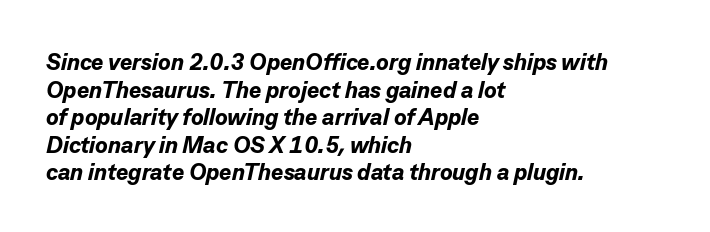
Q: Is the text bold? A: Yes.
Q: Is the text italic (slanted)? A: Yes, it leans right by about 13 degrees.
Q: Is the text underlined? A: No.
Q: How is the paragraph aligned? A: Left-aligned.
Q: Is the spacing between letters normal or unusually wide? A: Normal.
